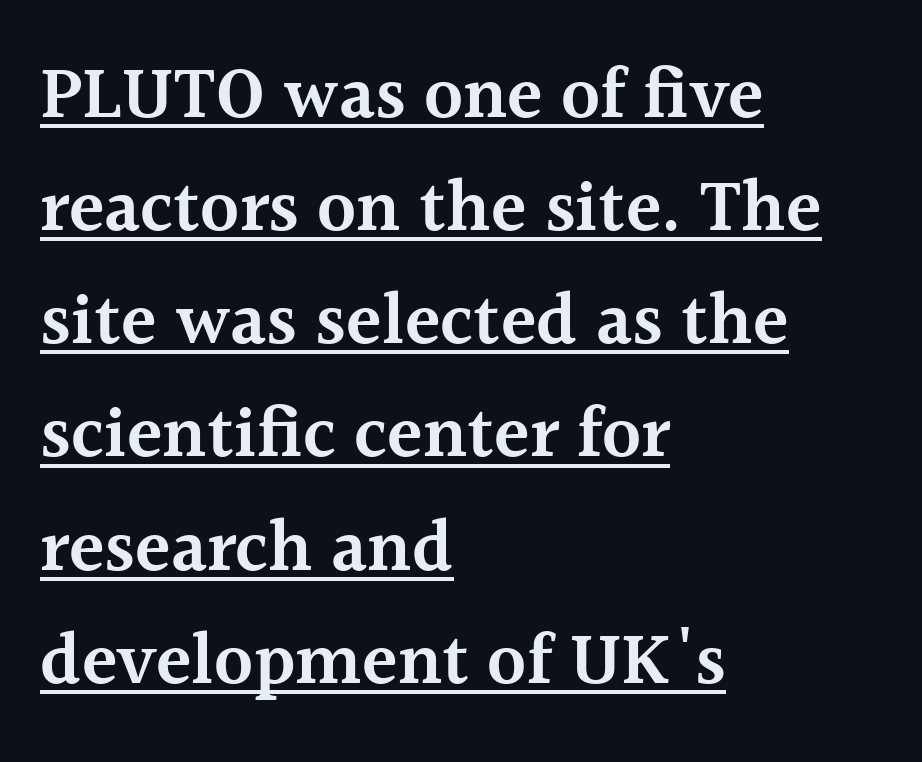
The image shows 73 px semibold serif type, upright; set left-aligned, normal line spacing (1.55x), normal letter spacing, underlined; a medium x-height.
